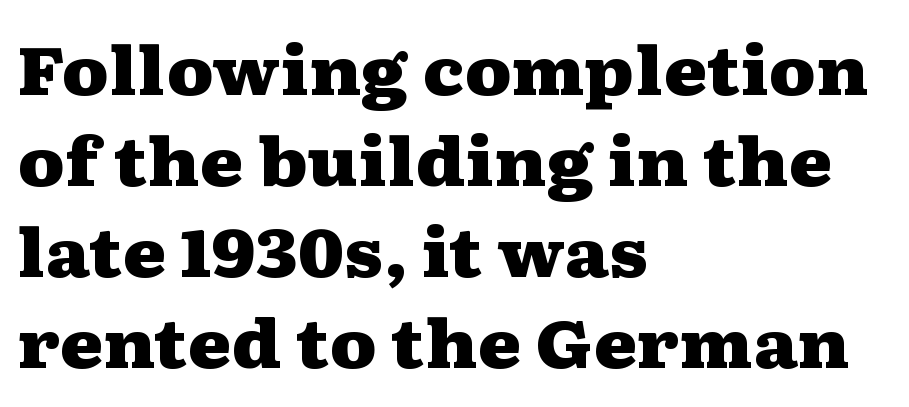
{"serif": "yes", "italic": "no", "bold": "yes", "weight": "heavy", "width": "wide", "stroke_contrast": "medium", "x_height": "medium", "monospaced": "no", "underline": "no", "align": "left", "line_spacing": "normal", "line_spacing_ratio": 1.38, "letter_spacing": "normal", "letter_spacing_em": 0.0, "glyph_px": 66}
